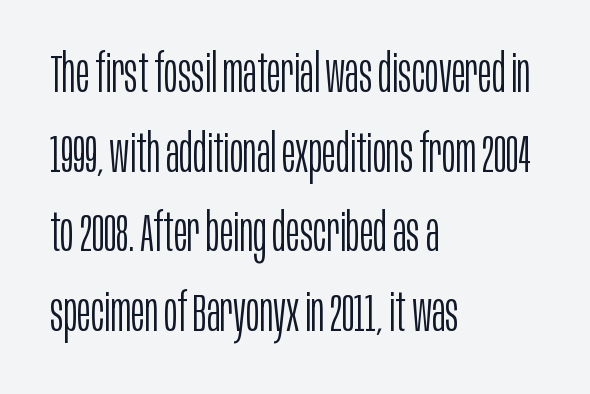
{"serif": "no", "italic": "no", "bold": "no", "weight": "light", "width": "condensed", "stroke_contrast": "low", "x_height": "large", "monospaced": "no", "underline": "no", "align": "left", "line_spacing": "normal", "line_spacing_ratio": 1.53, "letter_spacing": "normal", "letter_spacing_em": 0.0, "glyph_px": 52}
